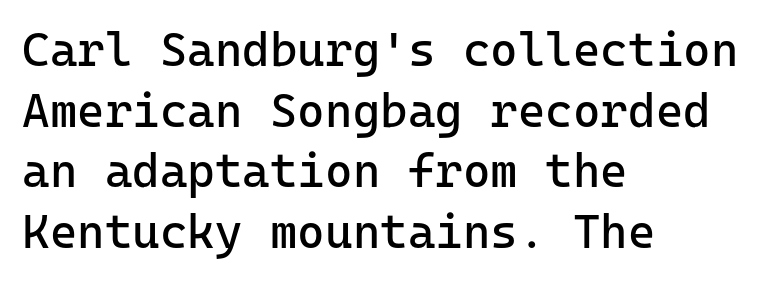
On a weight scale, this lands at 450 or below. The line texture is even and compact thanks to regular tracking. You can tell it's not italic because the verticals are truly vertical. Every row of glyphs begins at an identical x-position on the left. The designer left line spacing at the default. Nope, no serifs anywhere on these letters.
